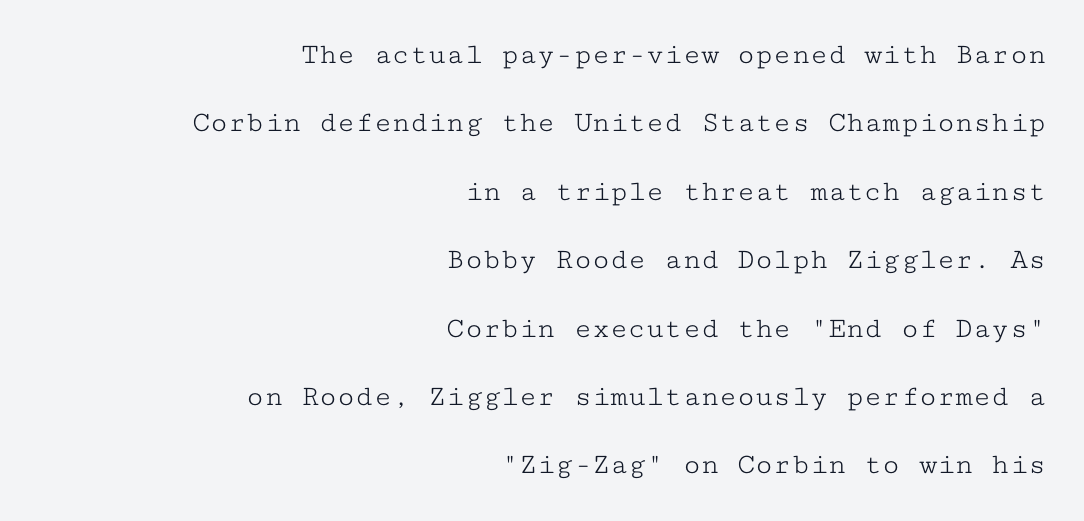
Is this a heavy cut? Hardly; it is regular or lighter. These lines are rendered in a fixed-pitch font. You could call the tracking neutral — neither tight nor loose. These lines stand farther apart than default settings would place them.
